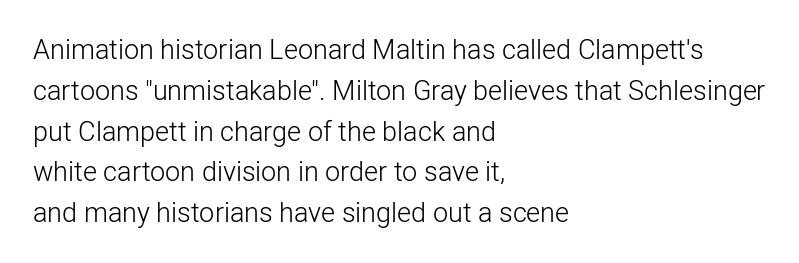
The image shows 27 px text type, upright; set left-aligned, normal line spacing (1.51x), normal letter spacing, not underlined.
